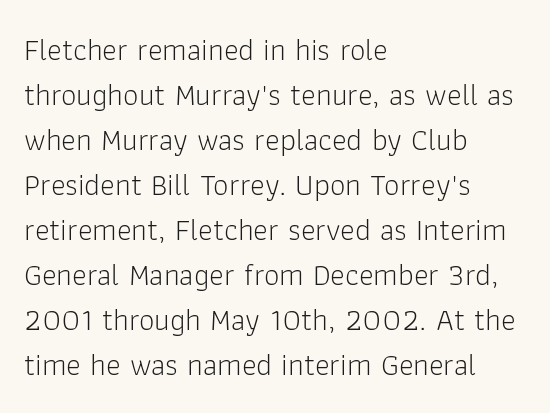
The image shows 31 px light sans-serif type, upright; set left-aligned, normal line spacing (1.45x), normal letter spacing, not underlined; low stroke contrast and a medium x-height.
